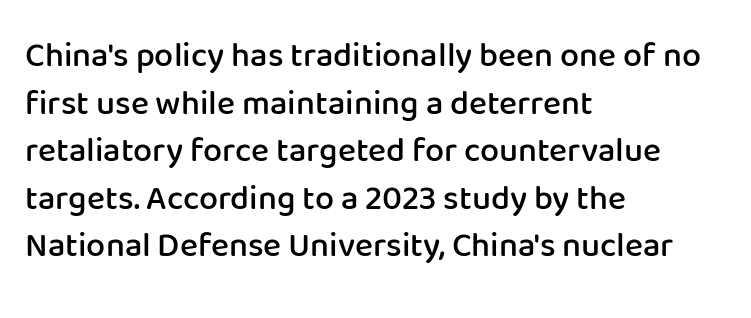
Character widths vary here, with narrow letters taking less room than wide ones. Ordinary non-slanted type is in use. The rendering uses a semibold face; strokes are thickened but not to full bold. Descenders are the only things crossing below the line. Look at the tracking — it's just the regular setting, nothing added. These lines sit exactly where default settings would place them.
